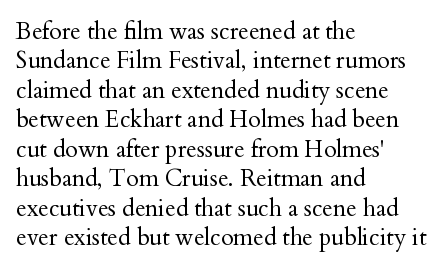
Q: Is the text bold? A: No.
Q: Is the text italic (slanted)? A: No, it is upright.
Q: Is the text underlined? A: No.
Q: How is the paragraph aligned? A: Left-aligned.
Q: Is the spacing between letters normal or unusually wide? A: Normal.
Q: Is the spacing between lines tight, normal or loose? A: Normal.
